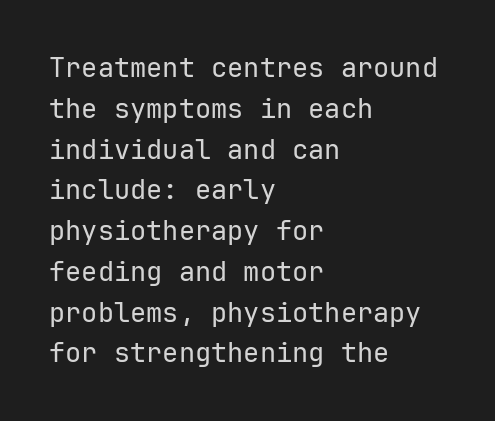
The image shows 27 px text type, upright; set left-aligned, normal line spacing (1.51x), normal letter spacing, not underlined.
